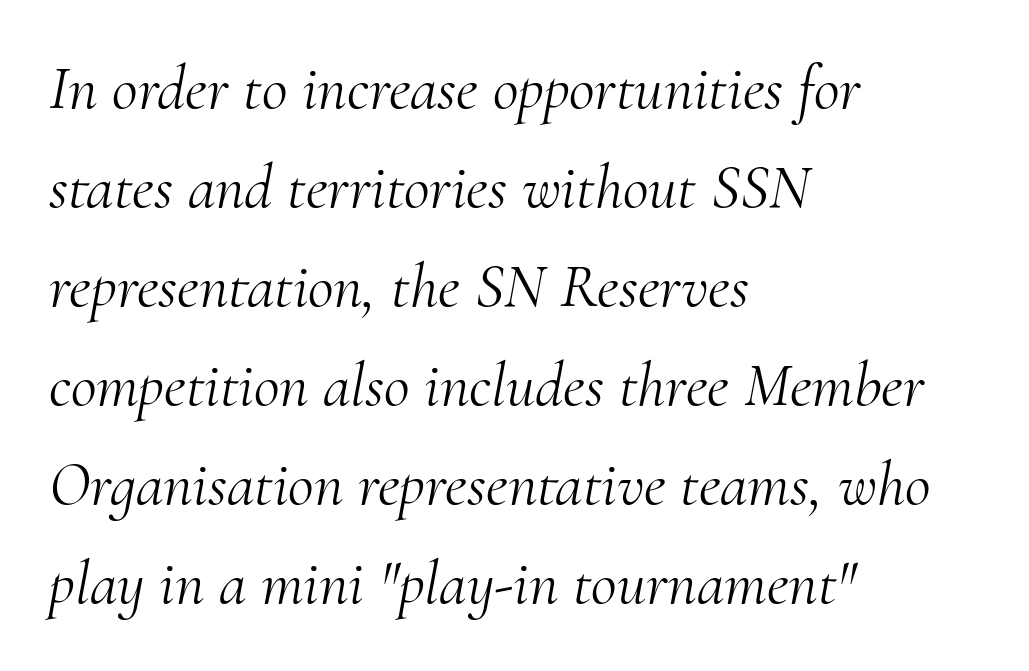
The image shows 63 px light serif type, italic (leaning right); set left-aligned, normal line spacing (1.57x), normal letter spacing, not underlined; medium stroke contrast and a small x-height.
